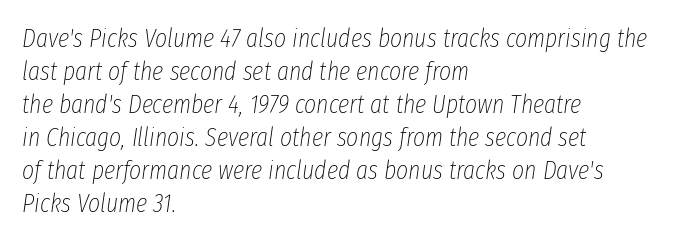
Q: Is the text bold? A: No.
Q: Is the text italic (slanted)? A: Yes, it leans right by about 8 degrees.
Q: Is the text underlined? A: No.
Q: How is the paragraph aligned? A: Left-aligned.
Q: Is the spacing between letters normal or unusually wide? A: Normal.
Q: Is the spacing between lines tight, normal or loose? A: Normal.
